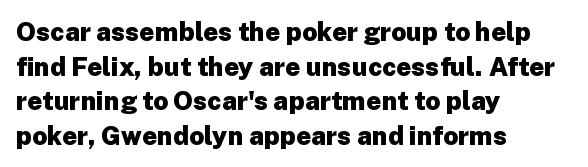
Q: Is the text bold? A: Yes.
Q: Is the text italic (slanted)? A: No, it is upright.
Q: Is the text underlined? A: No.
Q: How is the paragraph aligned? A: Left-aligned.
Q: Is the spacing between letters normal or unusually wide? A: Normal.
Q: Is the spacing between lines tight, normal or loose? A: Normal.
